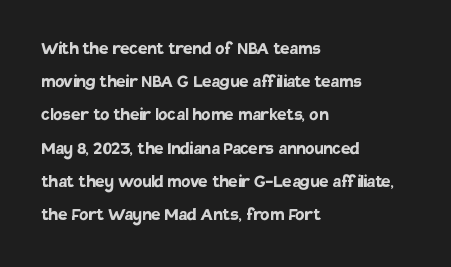
The image shows 21 px bold type, upright; set left-aligned, normal line spacing (1.58x), normal letter spacing, not underlined.
